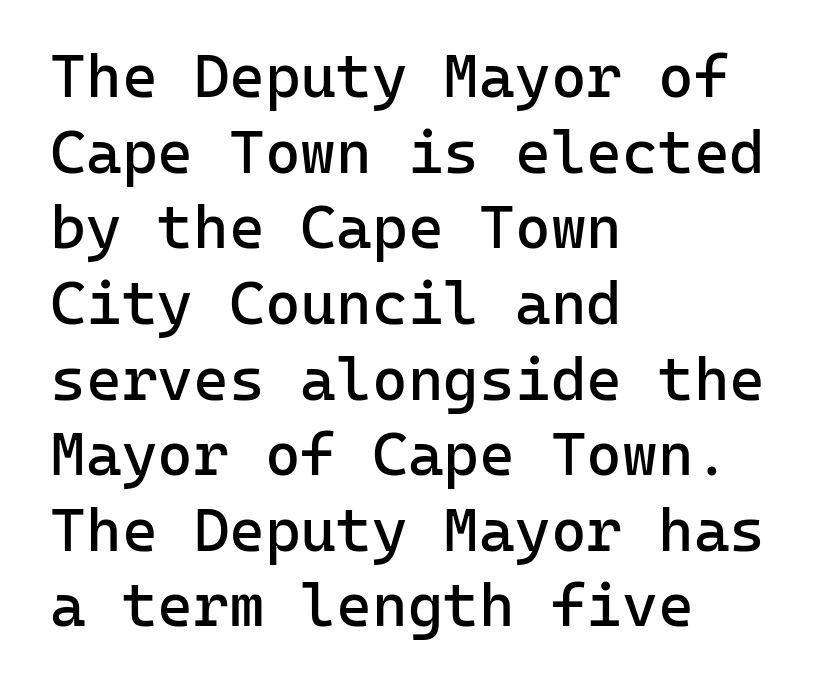
The image shows 61 px regular-weight sans-serif type, upright, monospaced; set left-aligned, line spacing 1.24x, normal letter spacing, not underlined; low stroke contrast and a medium x-height.
